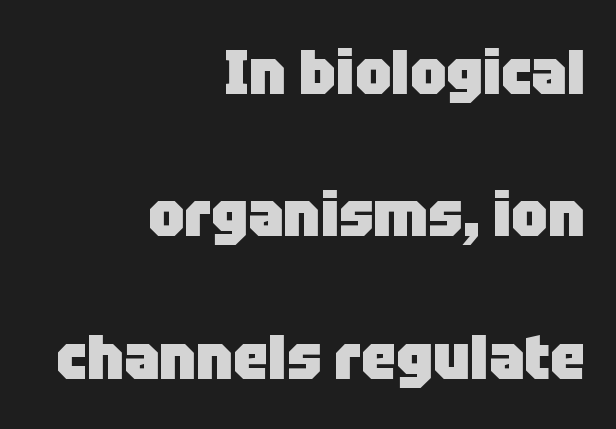
Tall strokes in this sample are plumb rather than angled. This rendering employs a face without finishing strokes, i.e., a sans-serif. How heavy is the stroke? Heavy — this is a bold. Words appear dense and cohesive because spacing is normal. Each new line begins a long way beneath the previous one.
